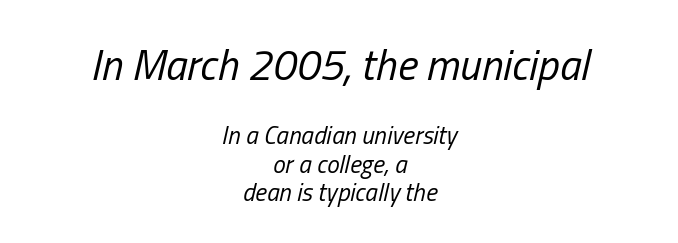
{"italic": "yes", "lean": "right", "slant_degrees": 13, "bold": "no", "weight": "regular", "width": "condensed", "stroke_contrast": "low", "x_height": "medium", "monospaced": "no", "underline": "no", "align": "center", "line_spacing": "tight", "line_spacing_ratio": 1.15, "letter_spacing": "normal", "letter_spacing_em": 0.0, "larger_block": "first", "size_ratio": 1.72, "glyph_px": 43}
